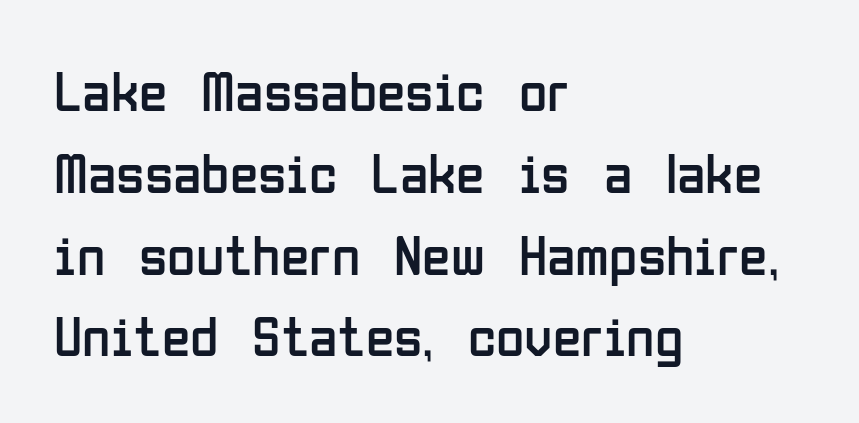
Q: Is the text bold? A: No.
Q: Is the text italic (slanted)? A: No, it is upright.
Q: Is the typeface a serif or a sans-serif typeface? A: Sans-serif.
Q: Is the text underlined? A: No.
Q: How is the paragraph aligned? A: Left-aligned.
Q: Is the spacing between letters normal or unusually wide? A: Normal.
Q: Is the spacing between lines tight, normal or loose? A: Normal.
Q: Width (condensed, normal, or wide)? A: Condensed.
Q: Stroke contrast? A: Low.
Q: x-height? A: Medium.
Q: Monospaced? A: No.
